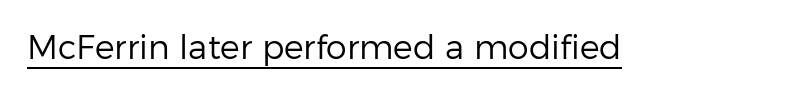
{"serif": "no", "italic": "no", "bold": "no", "weight": "regular", "width": "normal", "stroke_contrast": "low", "x_height": "medium", "monospaced": "no", "underline": "yes", "letter_spacing": "normal", "letter_spacing_em": 0.0, "glyph_px": 33}
